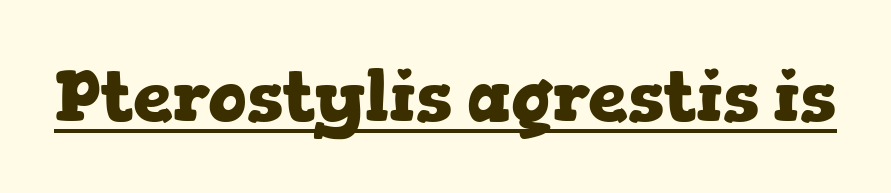
Heavy-handed strokes throughout: this text is bold. The specimen includes a rule beneath the text block's lines. A typesetter would call this zero additional tracking. The specimen reads as upright at a glance.
